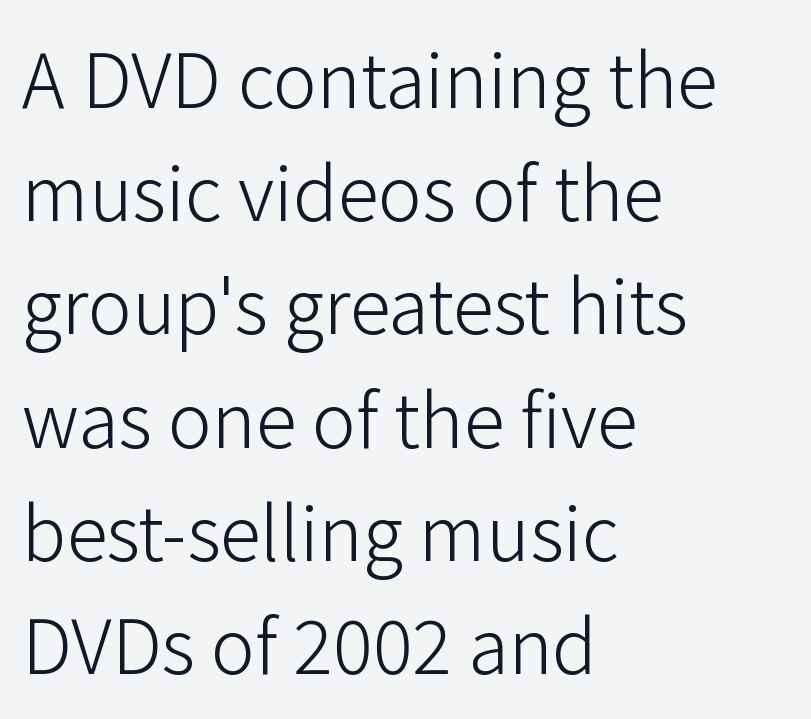
Q: Is the text bold? A: No.
Q: Is the text italic (slanted)? A: No, it is upright.
Q: Is the typeface a serif or a sans-serif typeface? A: Sans-serif.
Q: Is the text underlined? A: No.
Q: How is the paragraph aligned? A: Left-aligned.
Q: Is the spacing between letters normal or unusually wide? A: Normal.
Q: Is the spacing between lines tight, normal or loose? A: Normal.
Q: Width (condensed, normal, or wide)? A: Normal.
Q: Stroke contrast? A: Low.
Q: x-height? A: Medium.
Q: Monospaced? A: No.
